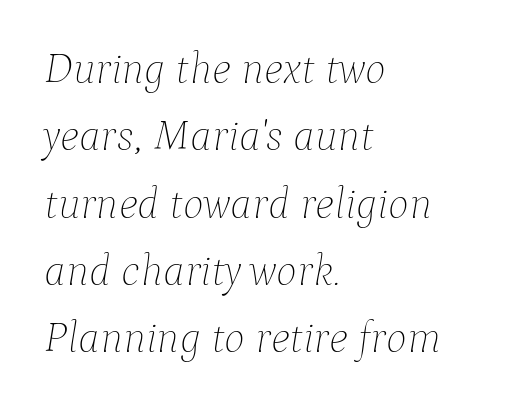
{"italic": "yes", "lean": "right", "slant_degrees": 9, "bold": "no", "weight": "thin", "width": "normal", "stroke_contrast": "low", "x_height": "medium", "monospaced": "no", "underline": "no", "align": "left", "line_spacing": "normal", "line_spacing_ratio": 1.53, "letter_spacing": "normal", "letter_spacing_em": 0.0, "glyph_px": 44}
